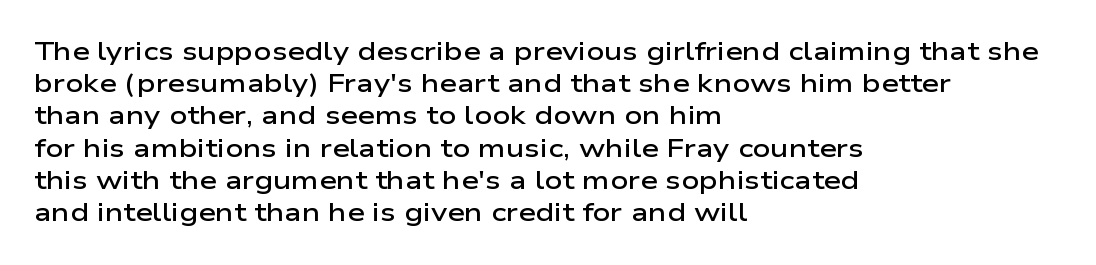
Q: Is the text bold? A: Semi-bold.
Q: Is the text italic (slanted)? A: No, it is upright.
Q: Is the text underlined? A: No.
Q: How is the paragraph aligned? A: Left-aligned.
Q: Is the spacing between letters normal or unusually wide? A: Normal.
Q: Is the spacing between lines tight, normal or loose? A: Normal.
